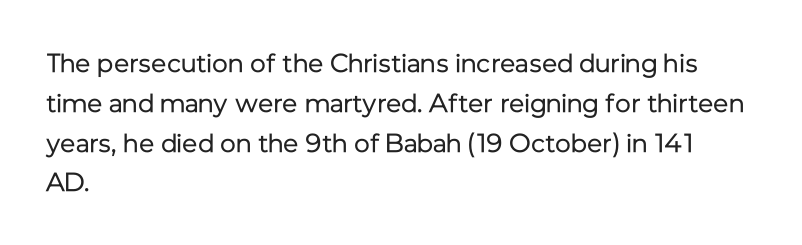
{"italic": "no", "bold": "no", "underline": "no", "align": "left", "line_spacing": "normal", "line_spacing_ratio": 1.53, "letter_spacing": "normal", "letter_spacing_em": 0.0, "glyph_px": 26}
